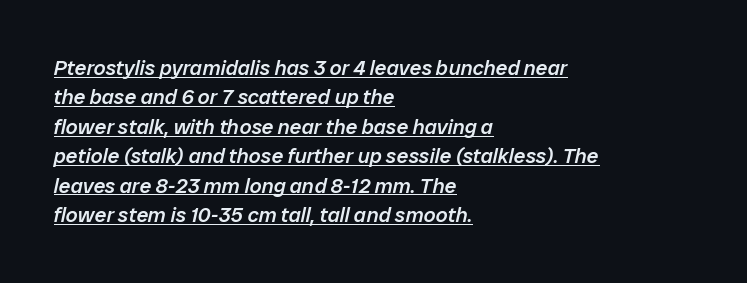
The text block is weighted toward the left margin, trailing off unevenly rightward. The words here are underlined. Notice how the stems are inclined rather than vertical — that's the hallmark of italics. The block of text has a typical density, with ordinary space between rows.
